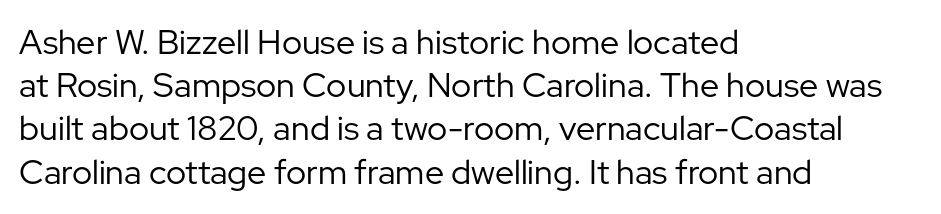
{"serif": "no", "italic": "no", "bold": "no", "weight": "regular", "width": "normal", "stroke_contrast": "low", "x_height": "medium", "monospaced": "no", "underline": "no", "align": "left", "line_spacing": "normal", "line_spacing_ratio": 1.27, "letter_spacing": "normal", "letter_spacing_em": 0.0, "glyph_px": 34}
